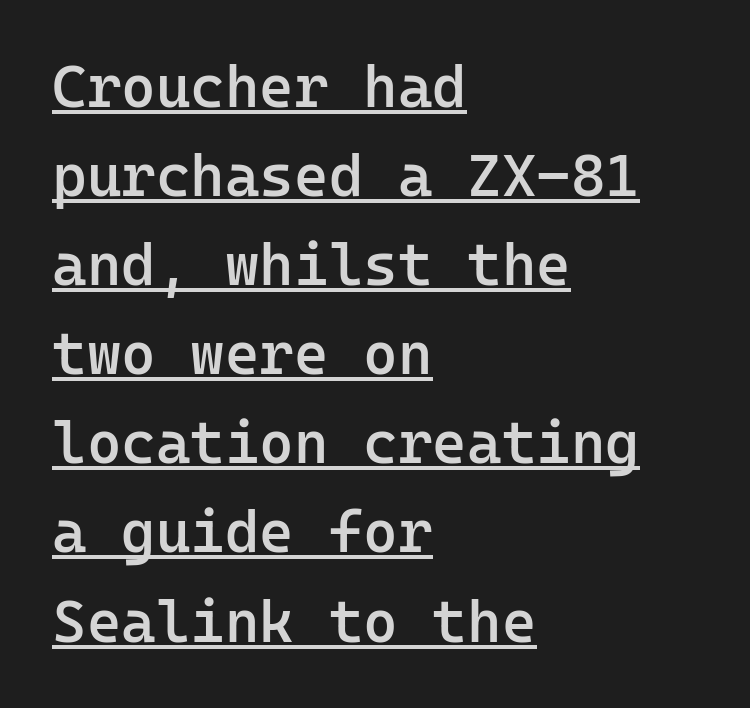
The rendering uses typewriter-style spacing with identical character cells. Where is the straight margin? On the left. To sum up the face: it is a sans, with no serifs. Students, this is semibold: more ink than regular, less than bold.
